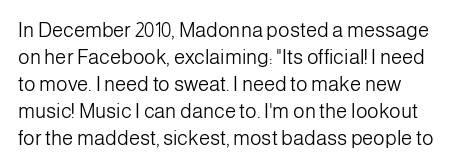
Anything drawn beneath the words? Only blank space. How are the letters spaced? Ordinarily, with no added tracking. No extra ink here — the face is not bold. Summary of vertical rhythm: regular, with standard interline spacing. The letters stand upright; this is a roman face.
